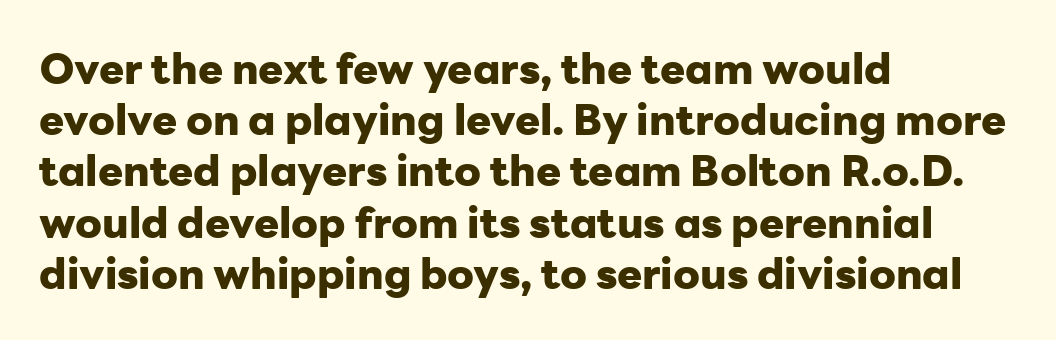
{"serif": "no", "italic": "no", "bold": "yes", "weight": "heavy", "width": "normal", "stroke_contrast": "low", "x_height": "medium", "monospaced": "no", "underline": "no", "align": "left", "line_spacing_ratio": 1.22, "letter_spacing": "normal", "letter_spacing_em": 0.0, "glyph_px": 42}
